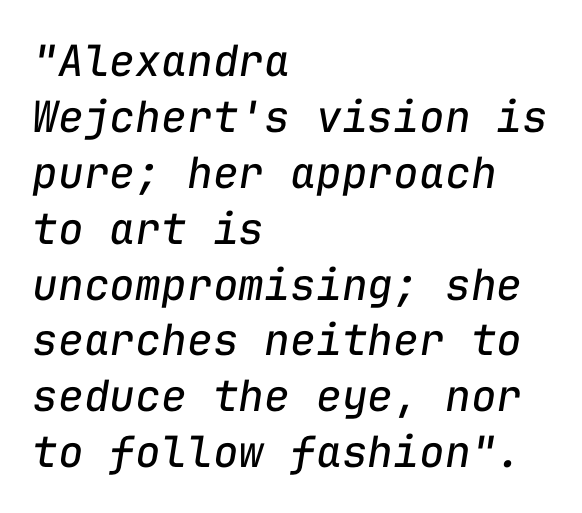
The image shows 43 px regular-weight type, italic (leaning right), monospaced; set left-aligned, normal line spacing (1.3x), normal letter spacing, not underlined; low stroke contrast and a medium x-height.
